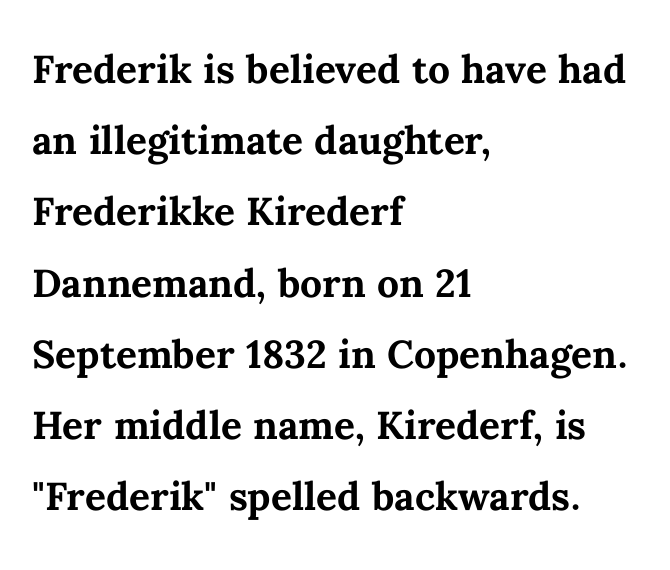
Q: Is the text bold? A: Yes.
Q: Is the text italic (slanted)? A: No, it is upright.
Q: Is the text underlined? A: No.
Q: How is the paragraph aligned? A: Left-aligned.
Q: Is the spacing between letters normal or unusually wide? A: Normal.
Q: Is the spacing between lines tight, normal or loose? A: Normal.
Q: Width (condensed, normal, or wide)? A: Normal.
Q: Stroke contrast? A: Medium.
Q: x-height? A: Medium.
Q: Monospaced? A: No.
